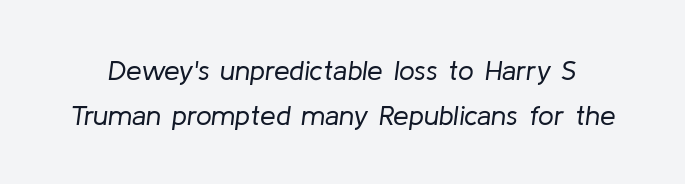
The image shows 28 px regular-weight type, italic (leaning right); set normal line spacing (1.6x), normal letter spacing, not underlined; low stroke contrast and a medium x-height.
